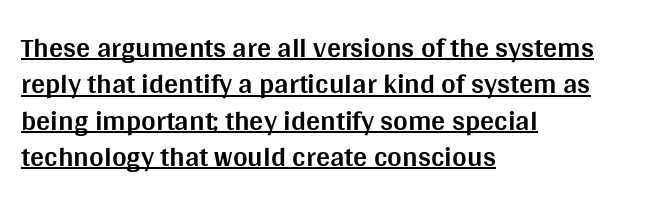
{"serif": "no", "italic": "no", "bold": "yes", "weight": "bold", "width": "normal", "stroke_contrast": "medium", "x_height": "large", "monospaced": "no", "underline": "yes", "align": "left", "line_spacing": "normal", "line_spacing_ratio": 1.3, "letter_spacing": "normal", "letter_spacing_em": 0.0, "glyph_px": 28}
